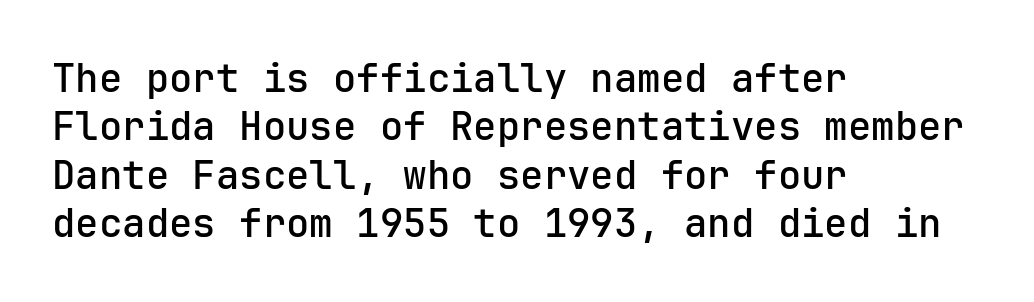
{"serif": "no", "italic": "no", "width": "normal", "stroke_contrast": "low", "x_height": "medium", "monospaced": "yes", "underline": "no", "align": "left", "line_spacing_ratio": 1.24, "letter_spacing": "normal", "letter_spacing_em": 0.0, "glyph_px": 39}
